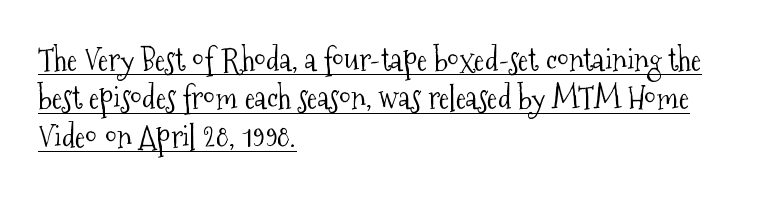
The image shows 31 px light, condensed serif type, upright; set left-aligned, line spacing 1.24x, normal letter spacing, underlined; medium stroke contrast and a medium x-height.
